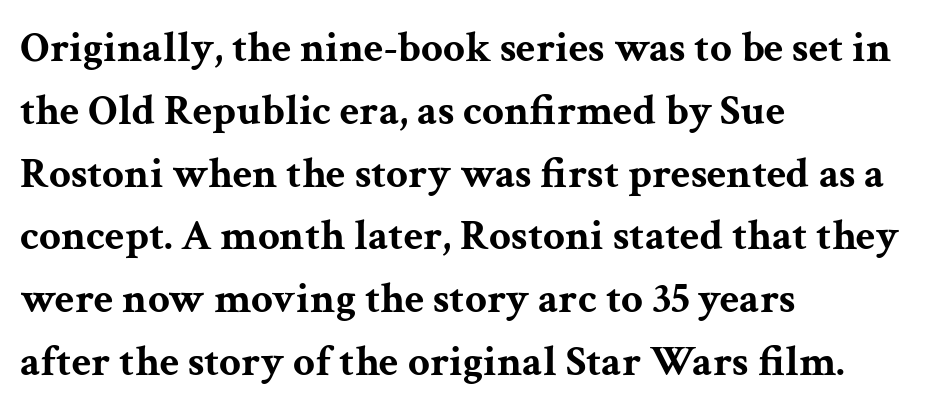
The image shows 43 px bold, wide serif type, upright; set left-aligned, normal line spacing (1.46x), normal letter spacing, not underlined; medium stroke contrast and a medium x-height.
